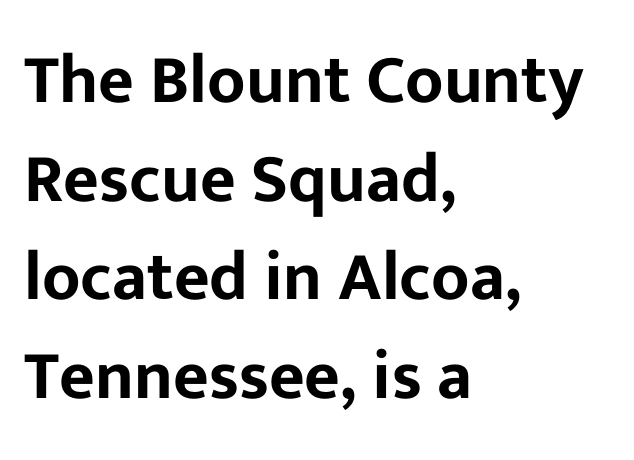
{"serif": "no", "italic": "no", "width": "normal", "stroke_contrast": "low", "x_height": "medium", "monospaced": "no", "underline": "no", "align": "left", "line_spacing": "normal", "line_spacing_ratio": 1.43, "letter_spacing": "normal", "letter_spacing_em": 0.0, "glyph_px": 69}
